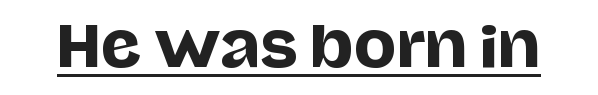
No extra tracking has been applied to these lines. Decoration check: the copy is underlined. Letterform terminals end flat and unadorned throughout the passage. The axis of the letterforms is exactly vertical. Varying glyph widths throughout — classic text-font behaviour.
